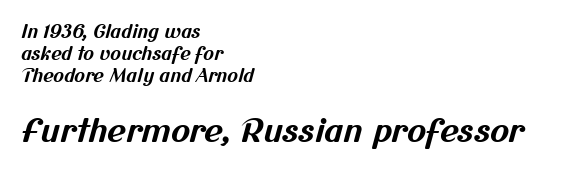
The image shows 32 px bold sans-serif type; set left-aligned, line spacing 1.22x, normal letter spacing, not underlined; the second (bottom) block is 1.78x larger; medium stroke contrast and a medium x-height.
